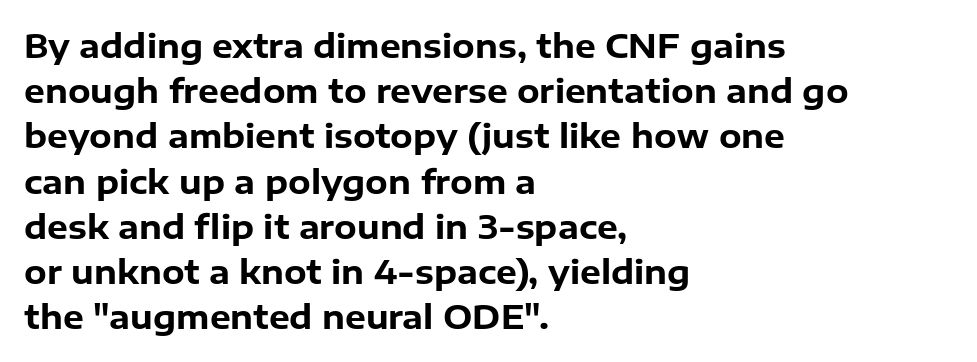
Whoever set this chose a conventional vertical rhythm. Are there feet on the stems? There aren't — it's a sans. Character widths vary here, with narrow letters taking less room than wide ones. Descenders hang freely into open space.
